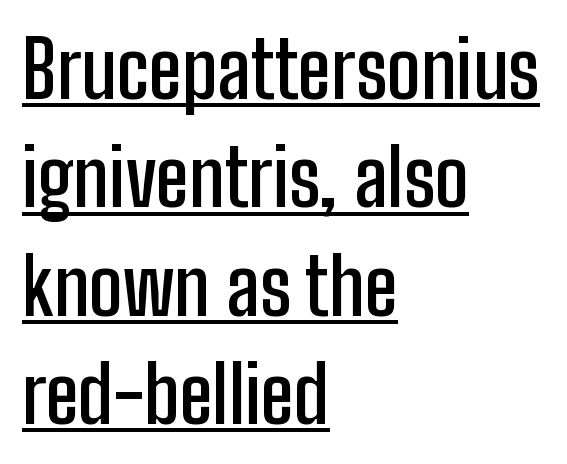
Q: Is the text bold? A: Semi-bold.
Q: Is the text italic (slanted)? A: No, it is upright.
Q: Is the typeface a serif or a sans-serif typeface? A: Sans-serif.
Q: Is the text underlined? A: Yes.
Q: How is the paragraph aligned? A: Left-aligned.
Q: Is the spacing between letters normal or unusually wide? A: Normal.
Q: Is the spacing between lines tight, normal or loose? A: Normal.
Q: Width (condensed, normal, or wide)? A: Condensed.
Q: Stroke contrast? A: Low.
Q: x-height? A: Medium.
Q: Monospaced? A: No.
